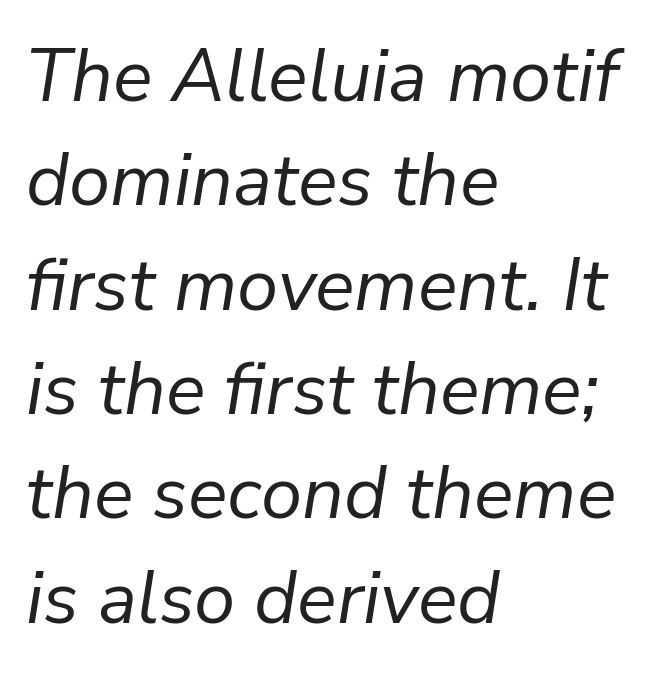
Bare-footed words on every line. The font's italic variant was chosen for this text. Think of a printed novel: that variable character pitch is what you see here. The type is set solid horizontally, with unmodified tracking. A student would call this left alignment; a typographer would say flush left, rag right. The face looks like a standard text weight, possibly lighter.
